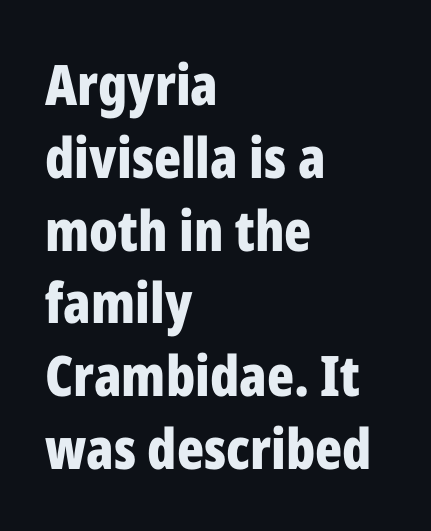
Q: Is the text bold? A: Yes.
Q: Is the text italic (slanted)? A: No, it is upright.
Q: Is the typeface a serif or a sans-serif typeface? A: Sans-serif.
Q: Is the text underlined? A: No.
Q: How is the paragraph aligned? A: Left-aligned.
Q: Is the spacing between letters normal or unusually wide? A: Normal.
Q: Is the spacing between lines tight, normal or loose? A: Normal.
Q: Width (condensed, normal, or wide)? A: Condensed.
Q: Stroke contrast? A: Low.
Q: x-height? A: Medium.
Q: Monospaced? A: No.
